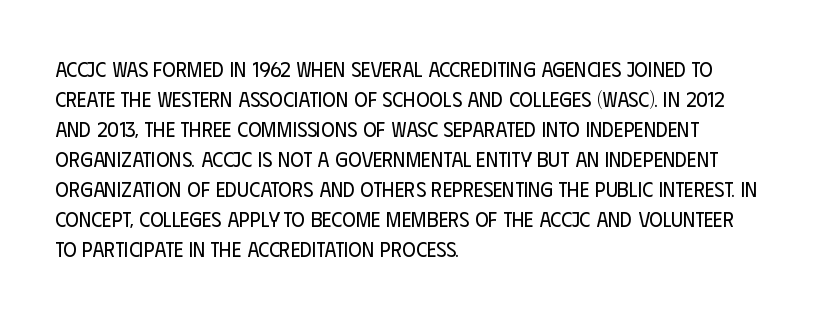
Compared with typical body copy, the letter spacing here is the same. The text block is weighted toward the left margin, trailing off unevenly rightward. The foot of each line stays bare and open. Evenly set lines give the paragraph a standard silhouette. Stroke thickness stays within the range of a standard reading face or lighter.
